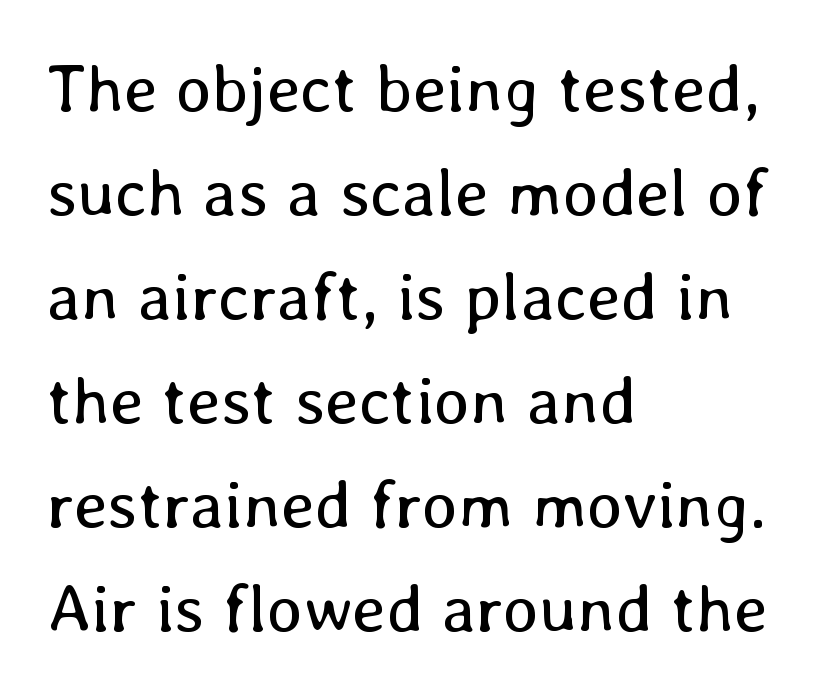
The image shows 68 px regular-weight type, upright; set left-aligned, normal line spacing (1.53x), normal letter spacing, not underlined; low stroke contrast and a medium x-height.
